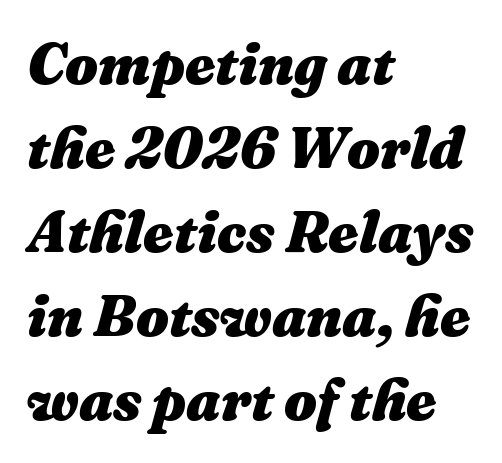
{"italic": "yes", "lean": "right", "slant_degrees": 16, "bold": "yes", "weight": "heavy", "width": "normal", "stroke_contrast": "medium", "x_height": "medium", "monospaced": "no", "underline": "no", "align": "left", "line_spacing": "normal", "line_spacing_ratio": 1.45, "letter_spacing": "normal", "letter_spacing_em": 0.0, "glyph_px": 58}
